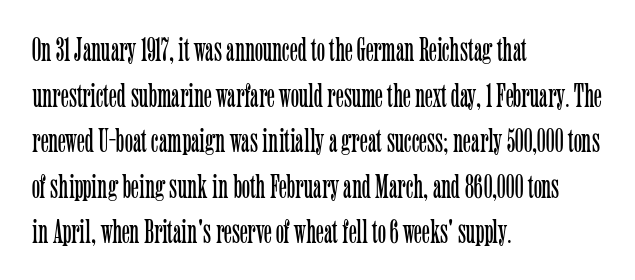
The image shows 34 px light, condensed serif type, upright; set left-aligned, normal line spacing (1.34x), normal letter spacing, not underlined; low stroke contrast and a medium x-height.
